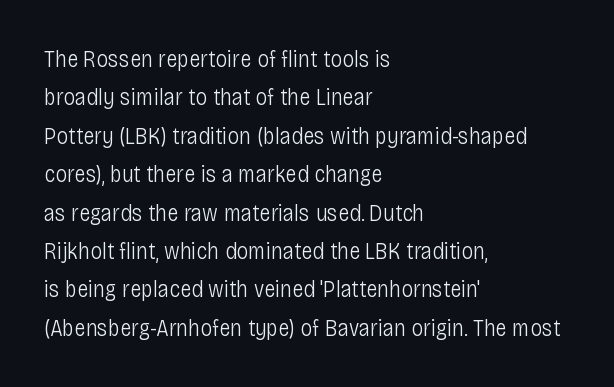
Plain, unruled lines of type. No heavy texture on the line: the type isn't bold. Look at the tracking — it's just the regular setting, nothing added. The axis of the letterforms is exactly vertical. The rows are spaced the way most documents space them.
